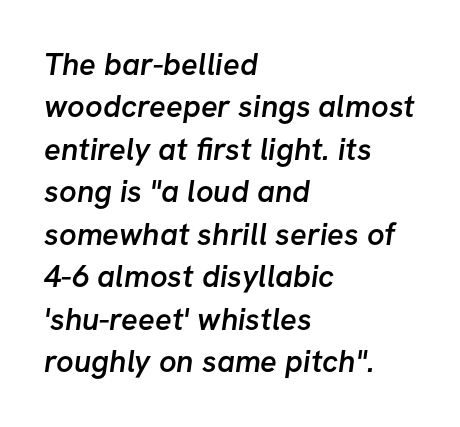
Q: Is the text bold? A: Semi-bold.
Q: Is the typeface a serif or a sans-serif typeface? A: Sans-serif.
Q: Is the text underlined? A: No.
Q: How is the paragraph aligned? A: Left-aligned.
Q: Is the spacing between letters normal or unusually wide? A: Normal.
Q: Is the spacing between lines tight, normal or loose? A: Normal.
Q: Width (condensed, normal, or wide)? A: Normal.
Q: Stroke contrast? A: Low.
Q: x-height? A: Medium.
Q: Monospaced? A: No.
